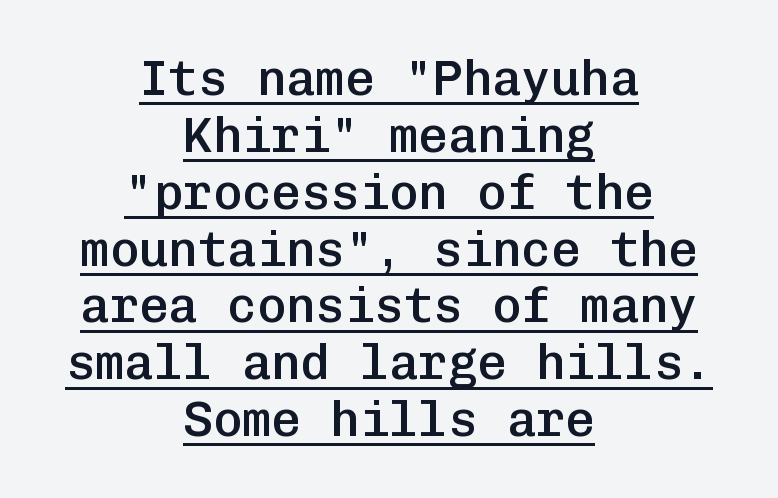
Q: Is the text bold? A: Semi-bold.
Q: Is the text italic (slanted)? A: No, it is upright.
Q: Is the typeface a serif or a sans-serif typeface? A: Sans-serif.
Q: Is the text underlined? A: Yes.
Q: How is the paragraph aligned? A: Centered.
Q: Is the spacing between letters normal or unusually wide? A: Normal.
Q: Width (condensed, normal, or wide)? A: Normal.
Q: Stroke contrast? A: Low.
Q: x-height? A: Medium.
Q: Monospaced? A: Yes.
